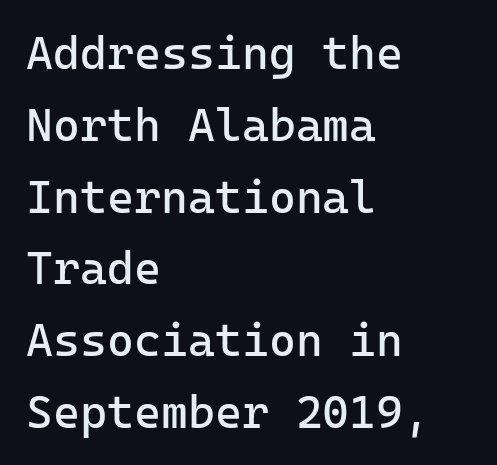
The line-height multiplier appears to be the usual default. Check where the strokes stop: nothing finishes them off — pure sans. What stands out about the letter spacing? Nothing — it is the standard amount. Note the uniform advance width — an 'i' takes as much space as an 'm'. The lines are quadded left. The type sits square on the baseline with zero lean.
